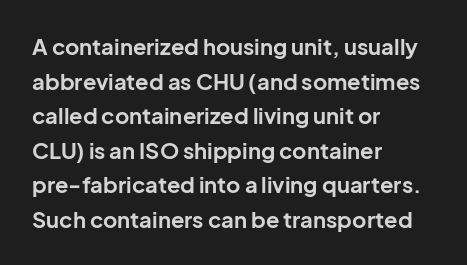
This sample uses an upright cut, with every glyph sitting square on the baseline. Whoever set this chose a conventional vertical rhythm. Students, note that the glyphs here touch the page at normal intervals. Strokes here are thick enough to call this a true bold.
